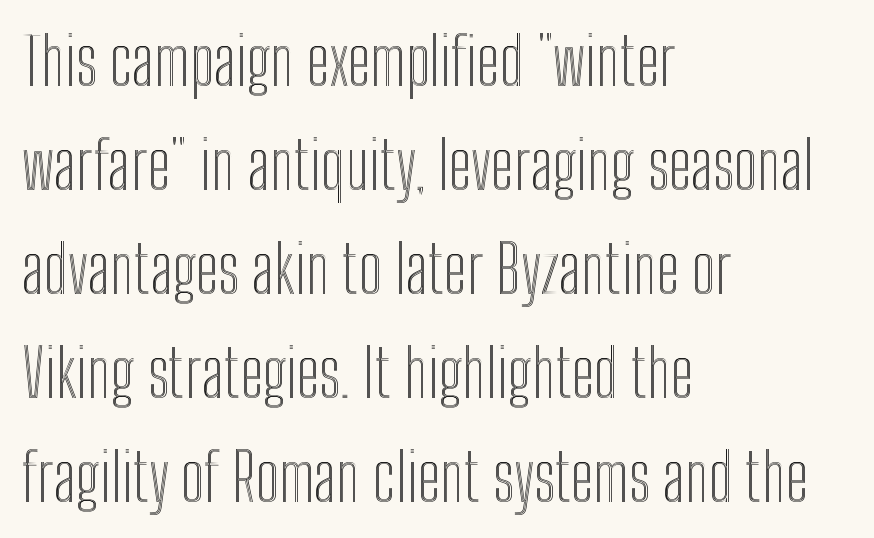
Q: Is the text italic (slanted)? A: No, it is upright.
Q: Is the text underlined? A: No.
Q: How is the paragraph aligned? A: Left-aligned.
Q: Is the spacing between letters normal or unusually wide? A: Normal.
Q: Is the spacing between lines tight, normal or loose? A: Normal.
Q: Width (condensed, normal, or wide)? A: Condensed.
Q: x-height? A: Medium.
Q: Monospaced? A: No.
